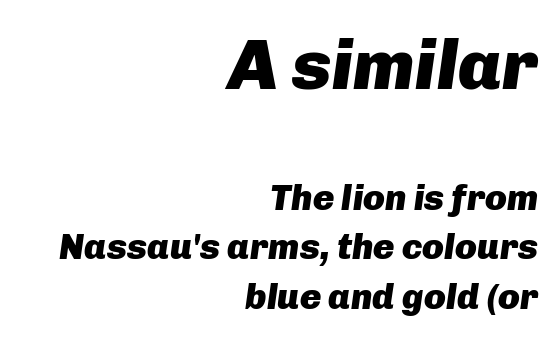
{"italic": "yes", "lean": "right", "slant_degrees": 8, "bold": "yes", "weight": "heavy", "width": "normal", "stroke_contrast": "low", "x_height": "medium", "monospaced": "no", "underline": "no", "align": "right", "line_spacing": "normal", "line_spacing_ratio": 1.37, "letter_spacing": "normal", "letter_spacing_em": 0.0, "larger_block": "first", "size_ratio": 1.97, "glyph_px": 71}
